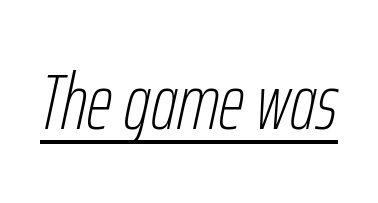
Proportional: the letters do not fall into vertical columns. This reads as an unemphasized weight, regular at the heaviest. This sample uses an oblique cut, with every glyph tilted off the vertical. The passage shown is underscored from start to finish. Tracking value appears to be zero — textbook default spacing.
